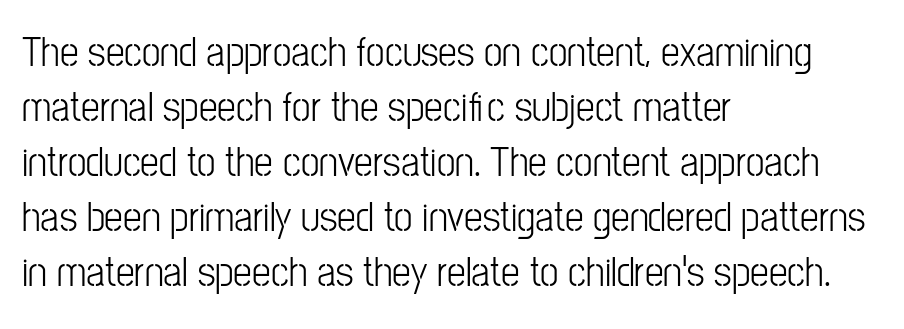
The image shows 42 px condensed sans-serif type, upright; set left-aligned, normal line spacing (1.31x), normal letter spacing, not underlined; low stroke contrast and a medium x-height.
